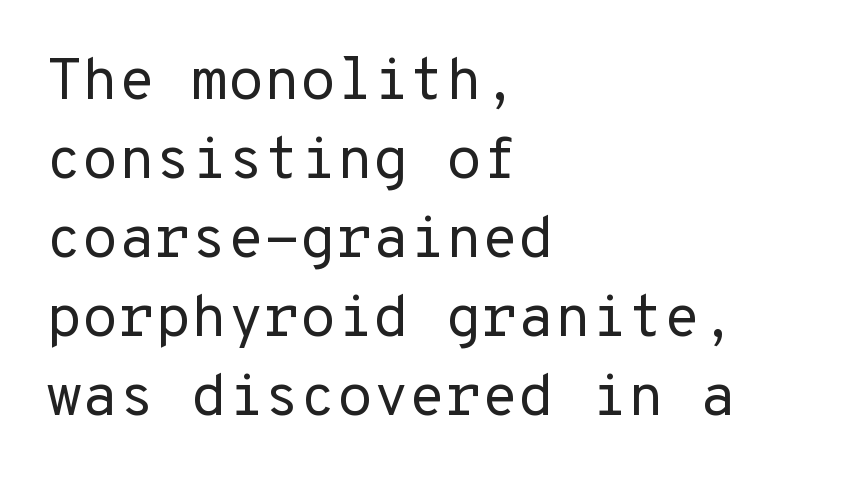
{"serif": "no", "italic": "no", "bold": "no", "weight": "regular", "width": "normal", "stroke_contrast": "low", "x_height": "medium", "monospaced": "yes", "underline": "no", "align": "left", "line_spacing": "normal", "line_spacing_ratio": 1.34, "letter_spacing": "normal", "letter_spacing_em": 0.0, "glyph_px": 59}
